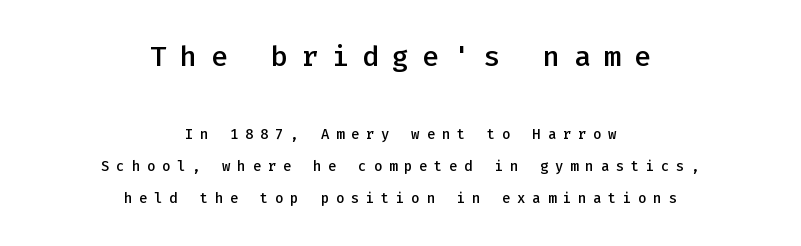
{"serif": "no", "italic": "no", "bold": "semi", "weight": "semibold", "width": "normal", "stroke_contrast": "low", "x_height": "medium", "monospaced": "yes", "underline": "no", "align": "center", "line_spacing": "loose", "line_spacing_ratio": 2.29, "letter_spacing": "wide", "letter_spacing_em": 0.48, "larger_block": "first", "size_ratio": 2.0, "glyph_px": 28}
